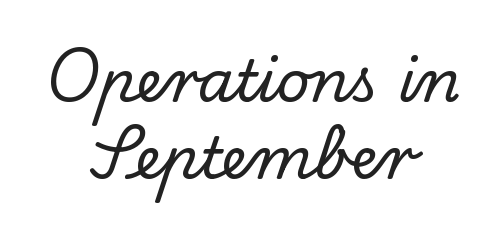
{"serif": "yes", "width": "normal", "stroke_contrast": "low", "x_height": "small", "monospaced": "no", "underline": "no", "align": "center", "line_spacing": "normal", "line_spacing_ratio": 1.32, "letter_spacing": "normal", "letter_spacing_em": 0.0, "glyph_px": 58}
